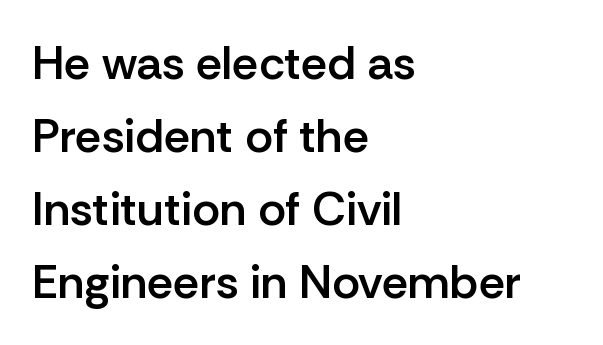
Q: Is the text bold? A: Semi-bold.
Q: Is the text italic (slanted)? A: No, it is upright.
Q: Is the typeface a serif or a sans-serif typeface? A: Sans-serif.
Q: Is the text underlined? A: No.
Q: How is the paragraph aligned? A: Left-aligned.
Q: Is the spacing between letters normal or unusually wide? A: Normal.
Q: Is the spacing between lines tight, normal or loose? A: Normal.
Q: Width (condensed, normal, or wide)? A: Normal.
Q: Stroke contrast? A: Low.
Q: x-height? A: Medium.
Q: Monospaced? A: No.
